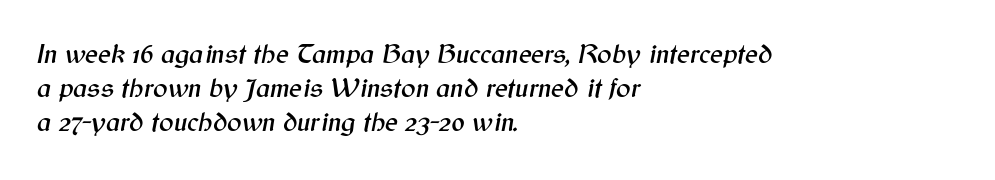
Alignment: flush left. Does the lettering tilt? It does — this is italic. Between one letter and the next there's only the usual sliver of space. Check the space under the baseline: it is left empty. Summary of vertical rhythm: regular, with standard interline spacing.
